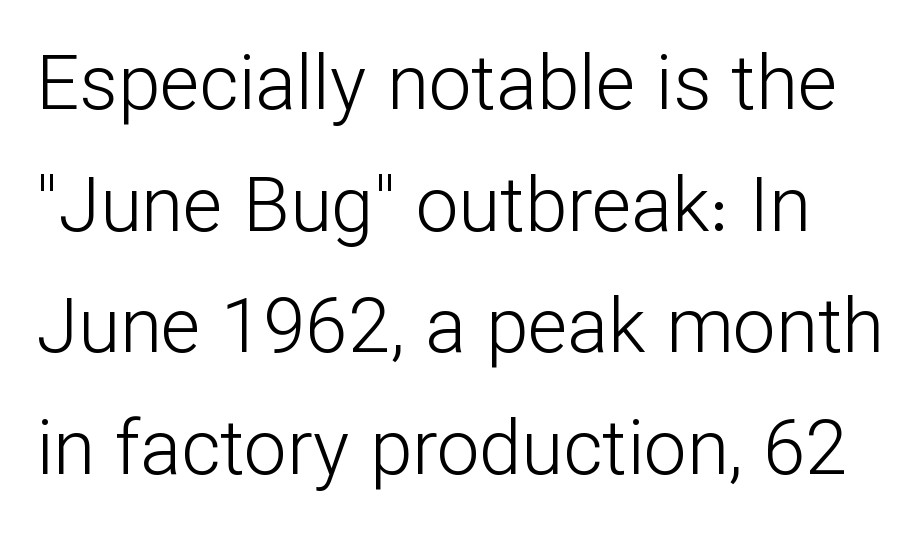
Q: Is the text bold? A: No.
Q: Is the text italic (slanted)? A: No, it is upright.
Q: Is the typeface a serif or a sans-serif typeface? A: Sans-serif.
Q: Is the text underlined? A: No.
Q: Is the spacing between letters normal or unusually wide? A: Normal.
Q: Is the spacing between lines tight, normal or loose? A: Normal.
Q: Width (condensed, normal, or wide)? A: Normal.
Q: Stroke contrast? A: Low.
Q: x-height? A: Medium.
Q: Monospaced? A: No.
